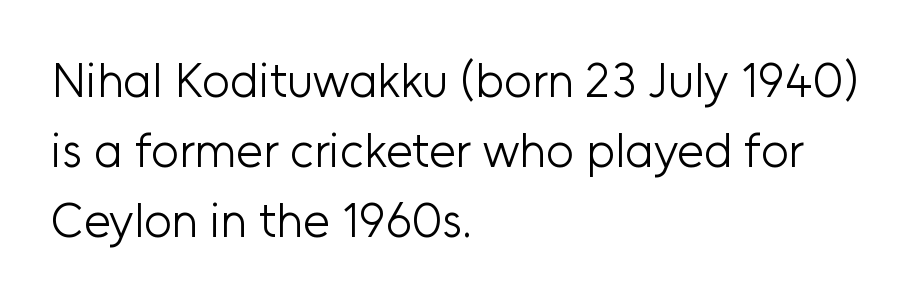
Evenly set lines give the paragraph a standard silhouette. The designer went with a sans here, leaving each stem footless. The zone under the glyphs is completely vacant. You could not count columns in this text — the font is proportionally spaced. Compared with typical body copy, the letter spacing here is the same. The type sits square on the baseline with zero lean.
